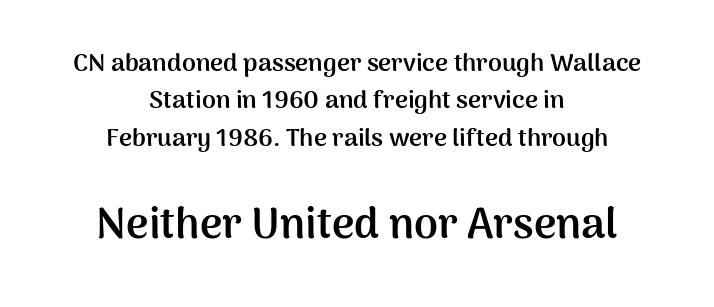
{"serif": "no", "italic": "no", "bold": "yes", "weight": "semibold", "width": "normal", "stroke_contrast": "medium", "x_height": "medium", "monospaced": "no", "underline": "no", "align": "center", "line_spacing": "normal", "line_spacing_ratio": 1.5, "letter_spacing": "normal", "letter_spacing_em": 0.0, "larger_block": "second", "size_ratio": 1.72, "glyph_px": 43}
